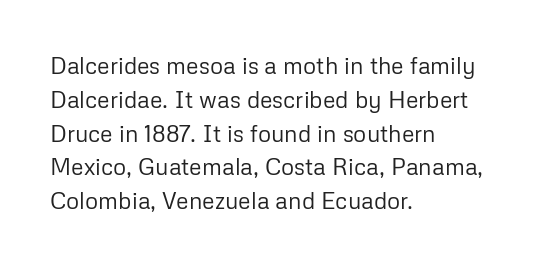
Just letters on the line, the space beneath them empty. Evenly set lines give the paragraph a standard silhouette. Heft: none added — not bold. Notice how the passage keeps a crisp vertical edge on the left only. No extra tracking has been applied to these lines. A roman cut, with each character standing at attention.
